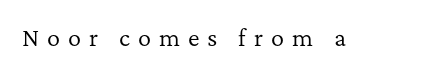
Q: Is the text bold? A: No.
Q: Is the text italic (slanted)? A: No, it is upright.
Q: Is the text underlined? A: No.
Q: Is the spacing between letters normal or unusually wide? A: Unusually wide.
